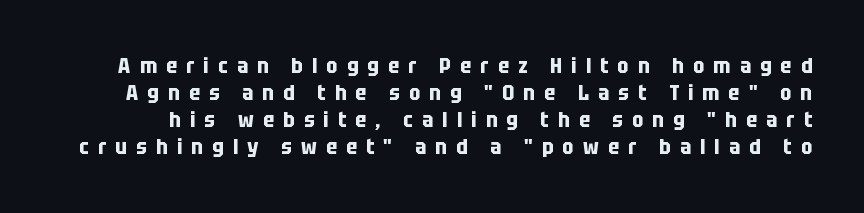
The image shows 21 px bold type, upright; set normal line spacing (1.28x), unusually wide letter spacing (+0.44 em), not underlined.
